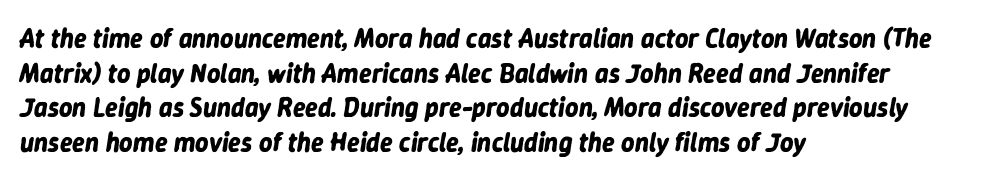
Q: Is the text bold? A: Yes.
Q: Is the text italic (slanted)? A: Yes, it leans right by about 9 degrees.
Q: Is the text underlined? A: No.
Q: How is the paragraph aligned? A: Left-aligned.
Q: Is the spacing between letters normal or unusually wide? A: Normal.
Q: Is the spacing between lines tight, normal or loose? A: Normal.
